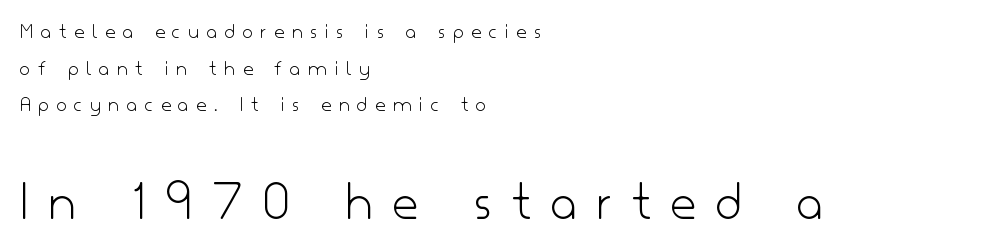
The image shows 56 px light sans-serif type, upright; set left-aligned, normal line spacing (1.67x), unusually wide letter spacing (+0.36 em), not underlined; the second (bottom) block is 2.55x larger; low stroke contrast and a small x-height.
